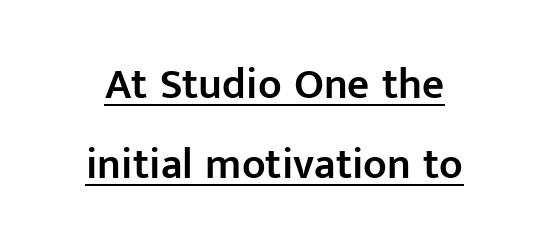
Q: Is the text bold? A: Semi-bold.
Q: Is the text italic (slanted)? A: No, it is upright.
Q: Is the typeface a serif or a sans-serif typeface? A: Sans-serif.
Q: Is the text underlined? A: Yes.
Q: How is the paragraph aligned? A: Centered.
Q: Is the spacing between letters normal or unusually wide? A: Normal.
Q: Width (condensed, normal, or wide)? A: Normal.
Q: Stroke contrast? A: Low.
Q: x-height? A: Medium.
Q: Monospaced? A: No.
